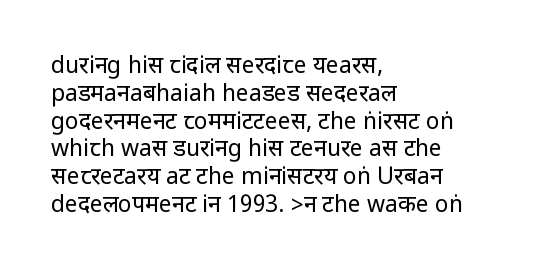
Q: Is the text bold? A: No.
Q: Is the text italic (slanted)? A: No, it is upright.
Q: Is the text underlined? A: No.
Q: How is the paragraph aligned? A: Left-aligned.
Q: Is the spacing between letters normal or unusually wide? A: Normal.
